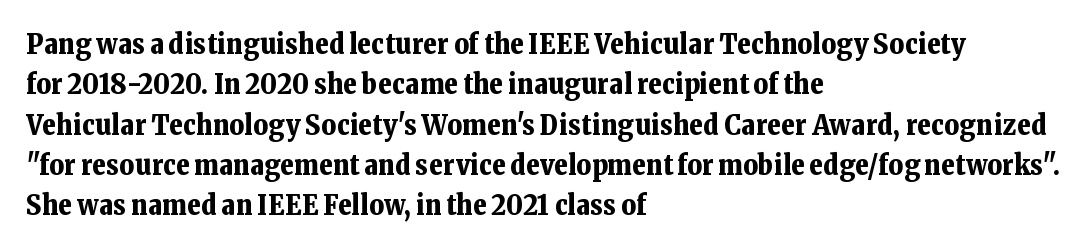
Weight: bold. The lines in this sample share a left origin and differ only in where they stop. Spacing verdict: proportional, widths tailored to each character. Note: serifs present on the glyphs. Does extra space separate the letters? No, they use regular spacing.
